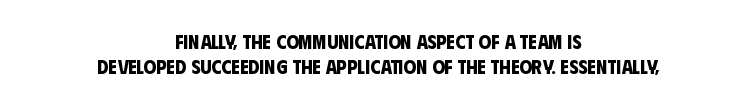
Q: Is the text bold? A: Yes.
Q: Is the text underlined? A: No.
Q: How is the paragraph aligned? A: Centered.
Q: Is the spacing between letters normal or unusually wide? A: Normal.
